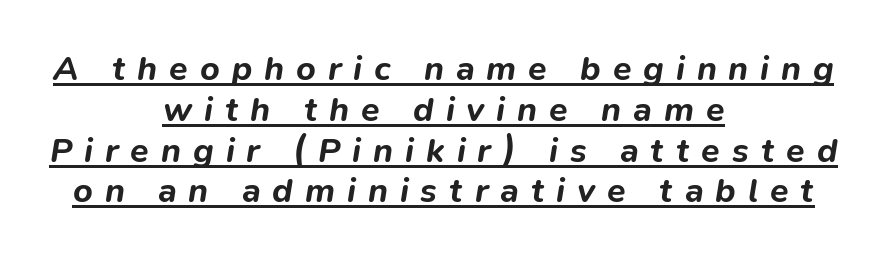
Inter-character spacing is expanded well beyond the font's built-in metrics. Line starts and ends both wander, symmetrically. Set as a true bold cut, around the 700 mark. The specimen includes a rule beneath the text block's lines. Every character sits at an angle, as italics do. Note the varied advance widths — an 'i' is clearly narrower than an 'm'.
